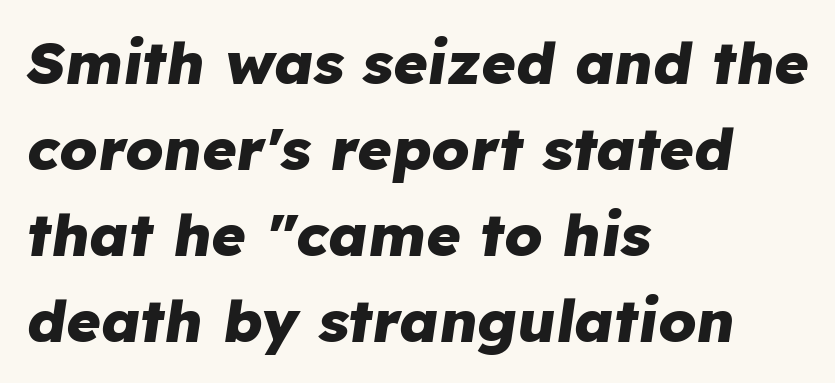
The image shows 59 px heavy type, italic (leaning right); set left-aligned, normal line spacing (1.46x), normal letter spacing, not underlined; low stroke contrast and a medium x-height.
